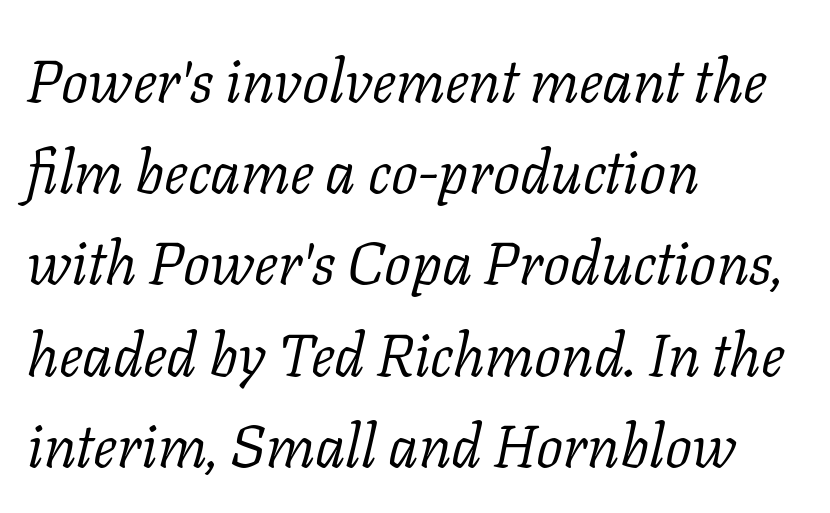
Horizontal alignment here is leftward, the default for most running prose. The font's italic variant was chosen for this text. Letters rest on an invisible, unmarked baseline. The typeface chosen for these lines features serifs.
